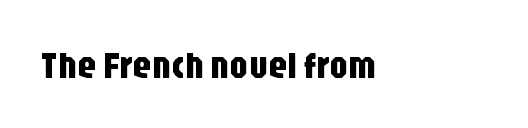
When letters stand straight like this, we call the style roman or upright. The specimen omits any rule beneath the text block's lines. To sum up the face: it is a sans, with no serifs. Spacing between characters is what you'd get straight out of the box. The face used here is proportionally spaced, like ordinary book or web type.
